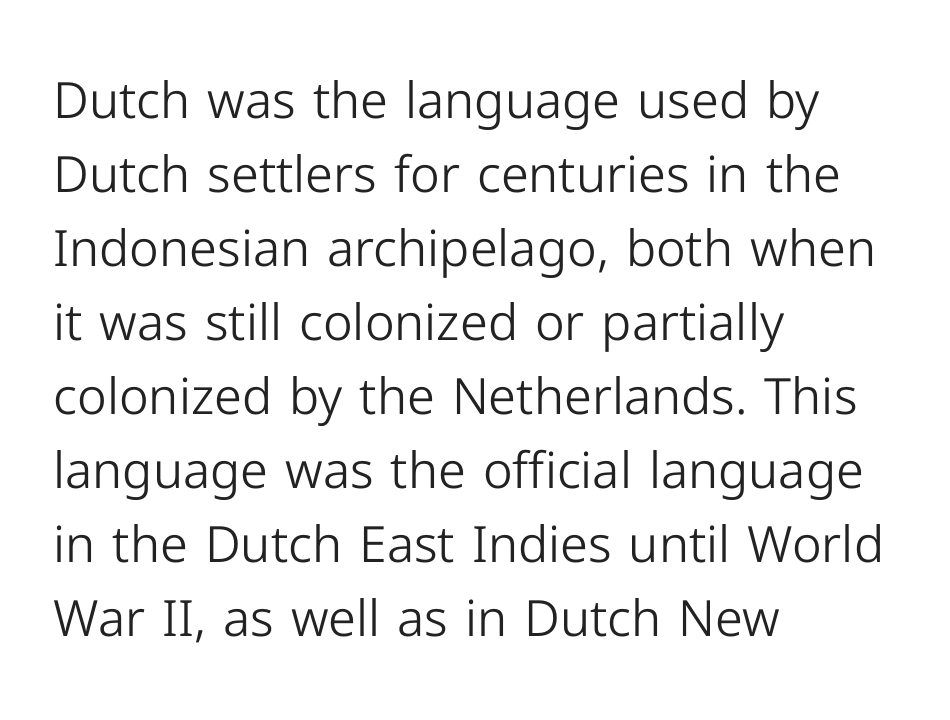
The image shows 50 px light sans-serif type, upright; set left-aligned, normal line spacing (1.48x), normal letter spacing, not underlined; low stroke contrast and a medium x-height.
